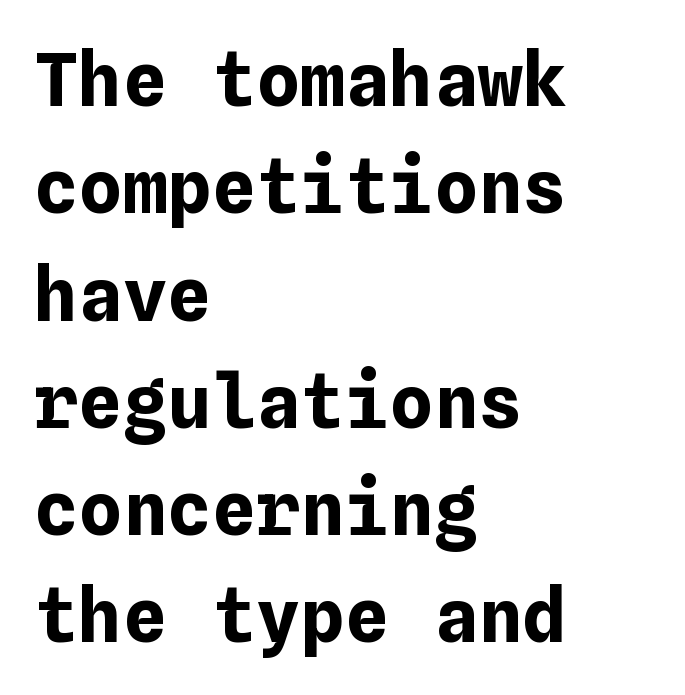
The image shows 74 px bold type, upright; set left-aligned, normal line spacing (1.45x), normal letter spacing, not underlined; low stroke contrast and a medium x-height.
